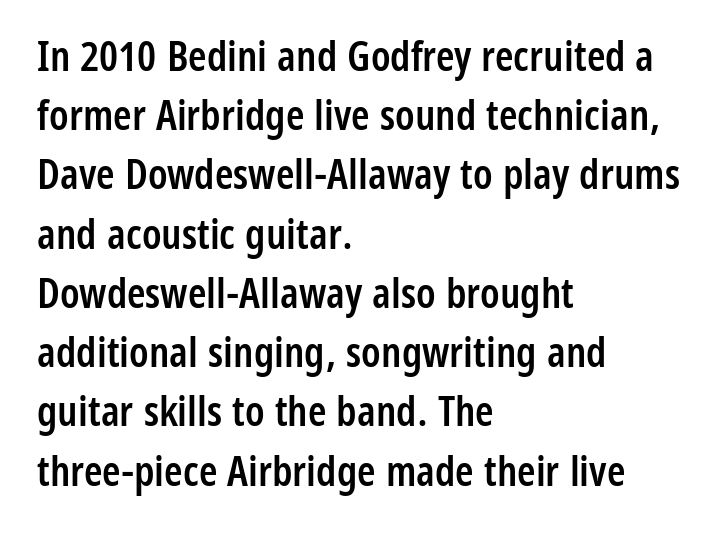
The image shows 42 px semibold, condensed sans-serif type, upright; set left-aligned, normal line spacing (1.41x), normal letter spacing, not underlined; low stroke contrast and a medium x-height.
